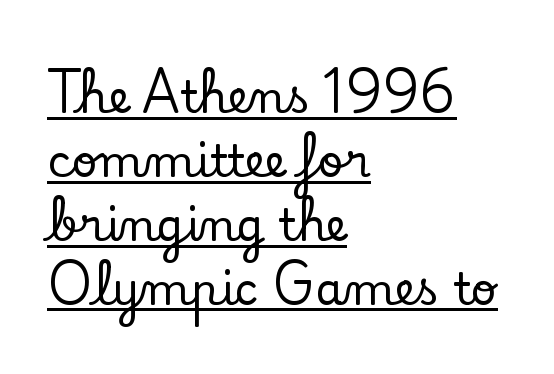
Q: Is the text italic (slanted)? A: No, it is upright.
Q: Is the text underlined? A: Yes.
Q: How is the paragraph aligned? A: Left-aligned.
Q: Is the spacing between letters normal or unusually wide? A: Normal.
Q: Is the spacing between lines tight, normal or loose? A: Normal.
Q: Width (condensed, normal, or wide)? A: Normal.
Q: Stroke contrast? A: Low.
Q: x-height? A: Small.
Q: Monospaced? A: No.
